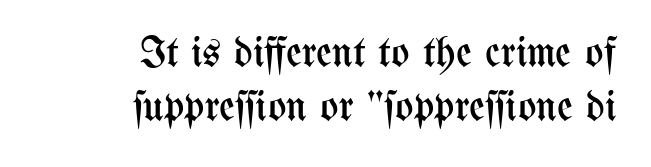
The image shows 43 px regular-weight, condensed type, upright; set right-aligned, normal line spacing (1.26x), normal letter spacing, not underlined; medium stroke contrast and a medium x-height.
